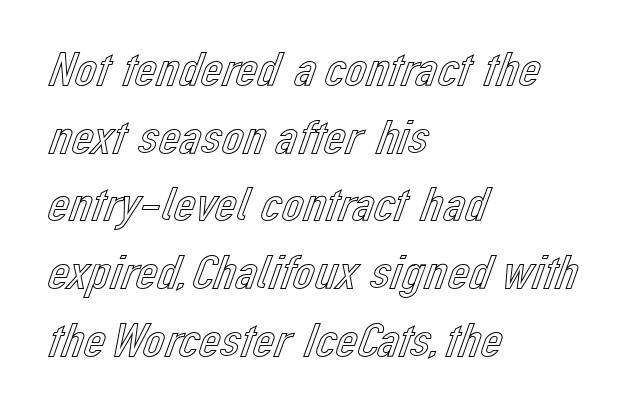
Q: Is the text italic (slanted)? A: Yes.
Q: Is the text underlined? A: No.
Q: How is the paragraph aligned? A: Left-aligned.
Q: Is the spacing between letters normal or unusually wide? A: Normal.
Q: Is the spacing between lines tight, normal or loose? A: Normal.
Q: Width (condensed, normal, or wide)? A: Normal.
Q: x-height? A: Medium.
Q: Monospaced? A: No.
